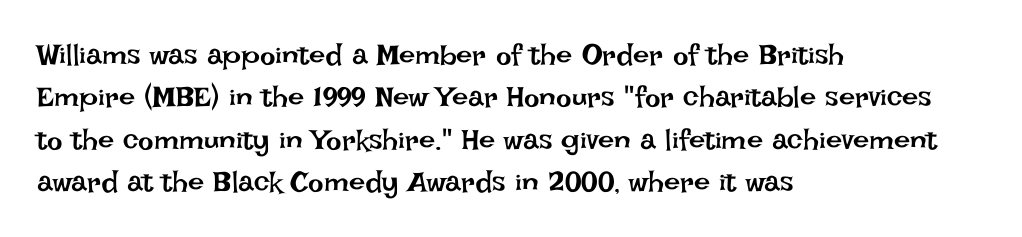
The image shows 29 px regular-weight type, upright; set left-aligned, normal line spacing (1.46x), normal letter spacing, not underlined; low stroke contrast and a large x-height.
